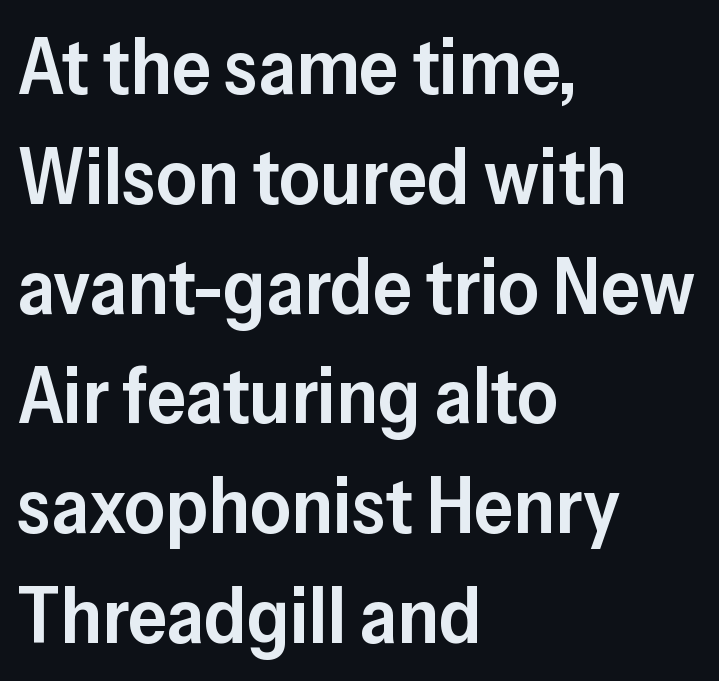
{"serif": "no", "italic": "no", "bold": "semi", "weight": "semibold", "width": "normal", "stroke_contrast": "low", "x_height": "medium", "monospaced": "no", "underline": "no", "align": "left", "line_spacing": "normal", "line_spacing_ratio": 1.39, "letter_spacing": "normal", "letter_spacing_em": 0.0, "glyph_px": 79}
